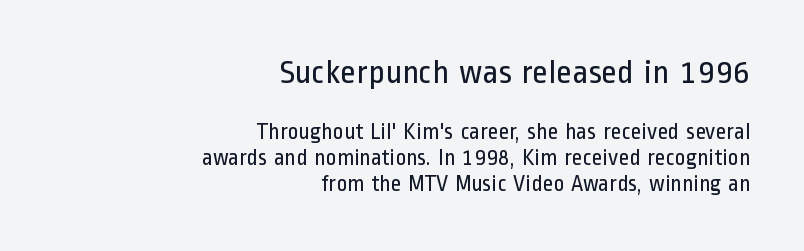
Note the varied advance widths — an 'i' is clearly narrower than an 'm'. Quick note: interline space is minimal. No heavy texture on the line: the type isn't bold. A typesetter would call this zero additional tracking. The font's upright variant was chosen for this text. This rendering features lettering with no underline.
